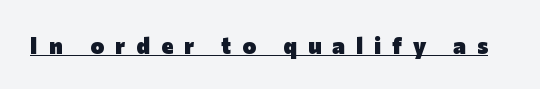
Q: Is the text bold? A: Yes.
Q: Is the text italic (slanted)? A: No, it is upright.
Q: Is the text underlined? A: Yes.
Q: Is the spacing between letters normal or unusually wide? A: Unusually wide.
